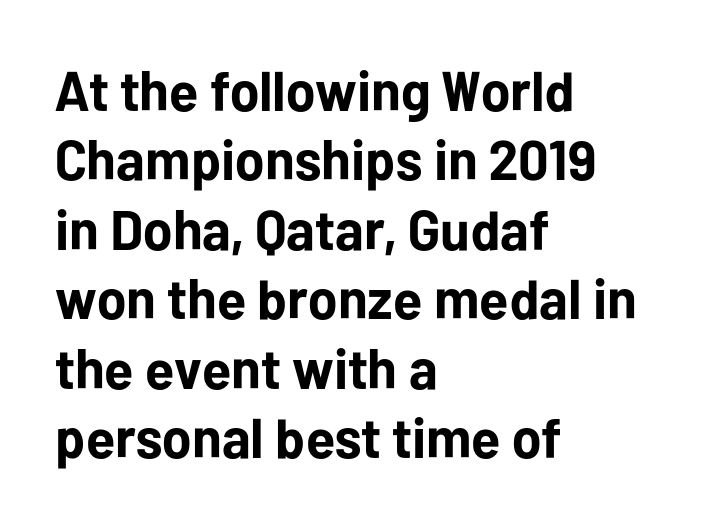
The image shows 56 px bold sans-serif type, upright; set left-aligned, line spacing 1.24x, normal letter spacing, not underlined; low stroke contrast and a medium x-height.
